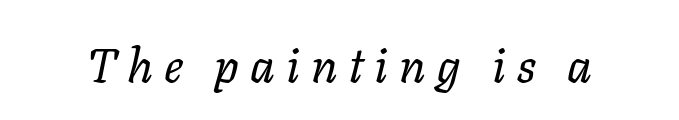
{"italic": "yes", "lean": "right", "slant_degrees": 11, "bold": "no", "weight": "regular", "width": "normal", "stroke_contrast": "low", "x_height": "medium", "monospaced": "no", "underline": "no", "letter_spacing": "wide", "letter_spacing_em": 0.23, "glyph_px": 48}
